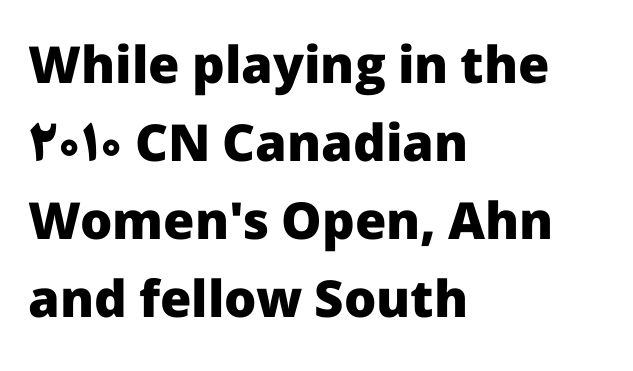
The image shows 51 px heavy sans-serif type, upright; set left-aligned, normal line spacing (1.53x), normal letter spacing, not underlined; low stroke contrast and a medium x-height.
